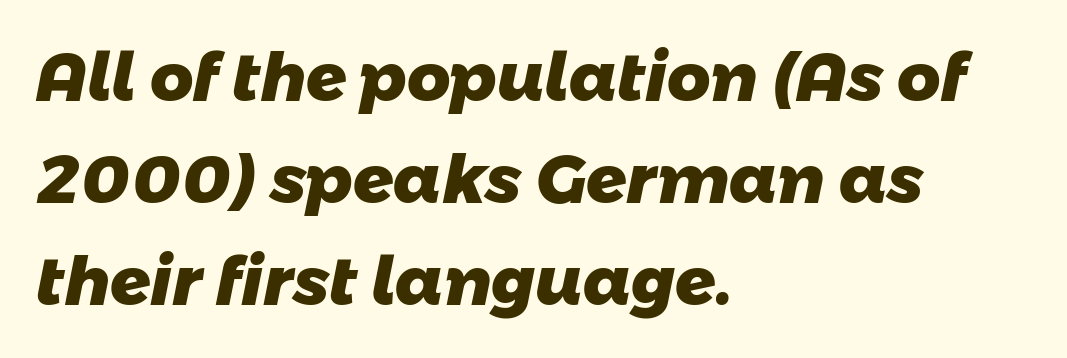
Q: Is the text bold? A: Yes.
Q: Is the typeface a serif or a sans-serif typeface? A: Sans-serif.
Q: Is the text underlined? A: No.
Q: How is the paragraph aligned? A: Left-aligned.
Q: Is the spacing between letters normal or unusually wide? A: Normal.
Q: Is the spacing between lines tight, normal or loose? A: Normal.
Q: Width (condensed, normal, or wide)? A: Normal.
Q: Stroke contrast? A: Low.
Q: x-height? A: Medium.
Q: Monospaced? A: No.
